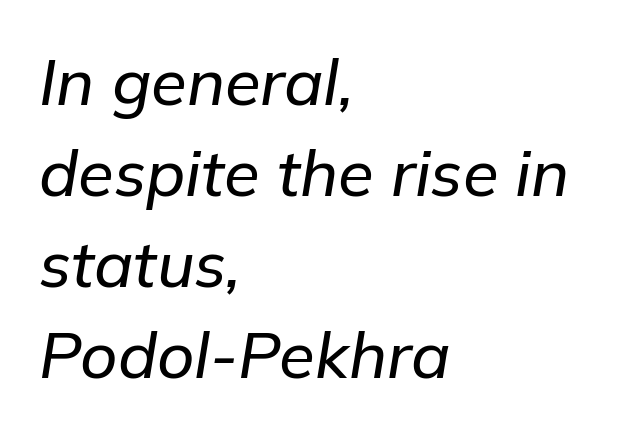
The image shows 65 px text type, italic (leaning right); set left-aligned, normal line spacing (1.4x), normal letter spacing, not underlined; low stroke contrast and a medium x-height.
